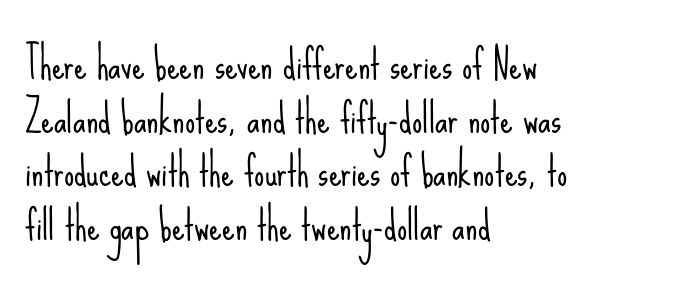
The image shows 40 px light, condensed sans-serif type, upright; set left-aligned, normal line spacing (1.34x), normal letter spacing, not underlined; low stroke contrast and a small x-height.
